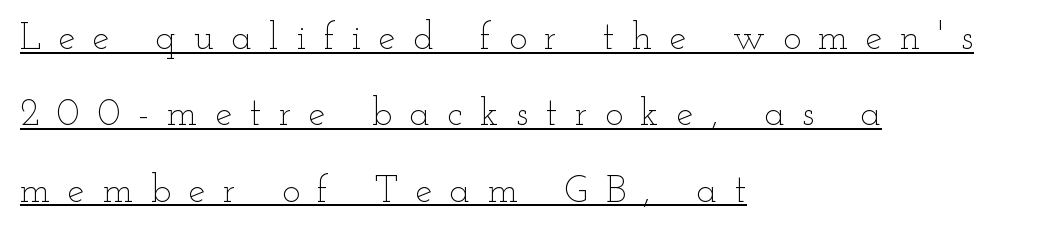
Q: Is the text bold? A: No.
Q: Is the text italic (slanted)? A: No, it is upright.
Q: Is the text underlined? A: Yes.
Q: How is the paragraph aligned? A: Left-aligned.
Q: Is the spacing between letters normal or unusually wide? A: Unusually wide.
Q: Is the spacing between lines tight, normal or loose? A: Loose.
Q: Width (condensed, normal, or wide)? A: Wide.
Q: Stroke contrast? A: Low.
Q: x-height? A: Small.
Q: Monospaced? A: No.
